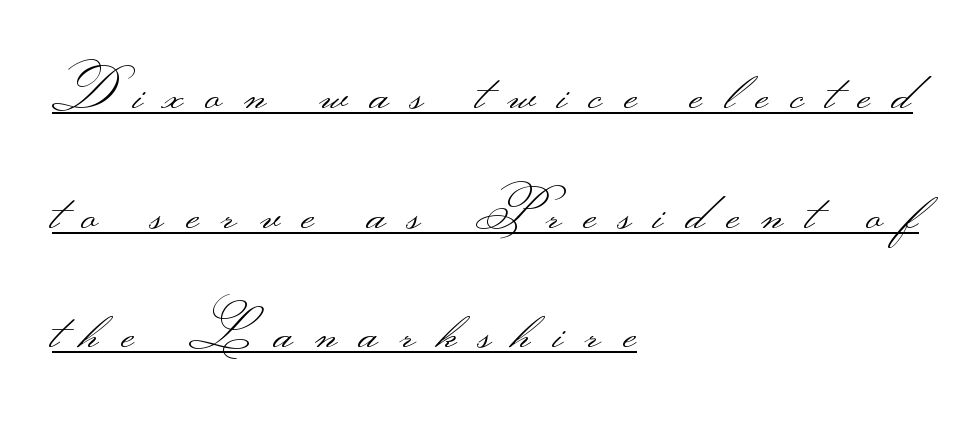
{"serif": "no", "bold": "no", "weight": "light", "width": "wide", "stroke_contrast": "medium", "monospaced": "no", "underline": "yes", "align": "left", "line_spacing": "loose", "line_spacing_ratio": 2.3, "letter_spacing": "wide", "letter_spacing_em": 0.43, "glyph_px": 52}
